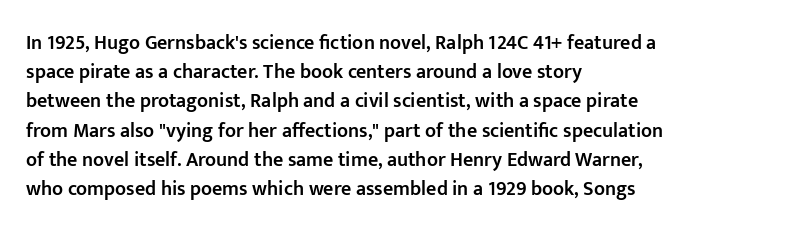
The image shows 20 px text type, upright; set left-aligned, normal line spacing (1.46x), normal letter spacing, not underlined.
